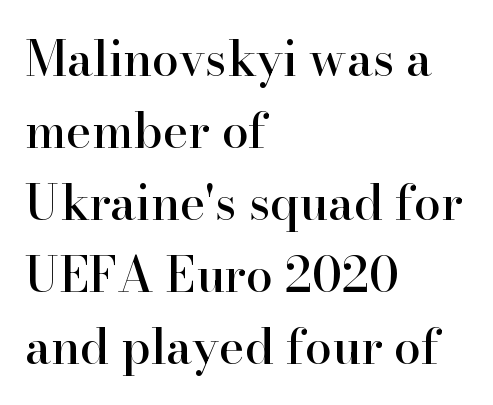
{"serif": "yes", "italic": "no", "width": "normal", "stroke_contrast": "high", "x_height": "small", "monospaced": "no", "underline": "no", "align": "left", "line_spacing": "normal", "line_spacing_ratio": 1.5, "letter_spacing": "normal", "letter_spacing_em": 0.0, "glyph_px": 48}
